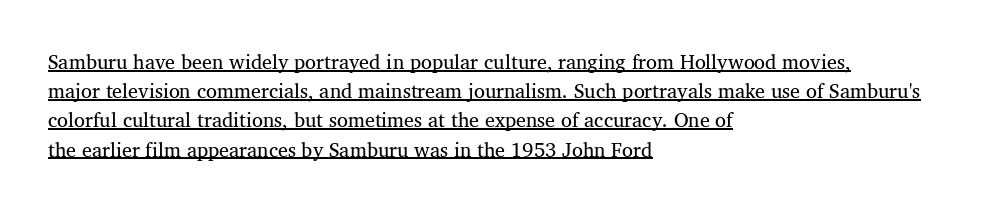
Q: Is the text bold? A: No.
Q: Is the text italic (slanted)? A: No, it is upright.
Q: Is the text underlined? A: Yes.
Q: How is the paragraph aligned? A: Left-aligned.
Q: Is the spacing between letters normal or unusually wide? A: Normal.
Q: Is the spacing between lines tight, normal or loose? A: Normal.
